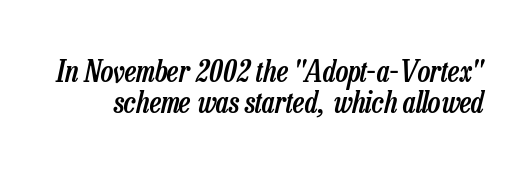
A somewhat darkened texture: the type is semibold rather than bold. This rendering leaves character spacing at its baseline value. Each letter keeps its own natural width here, so spacing adapts to shape. If you measured baseline to baseline, you'd find a short distance.
